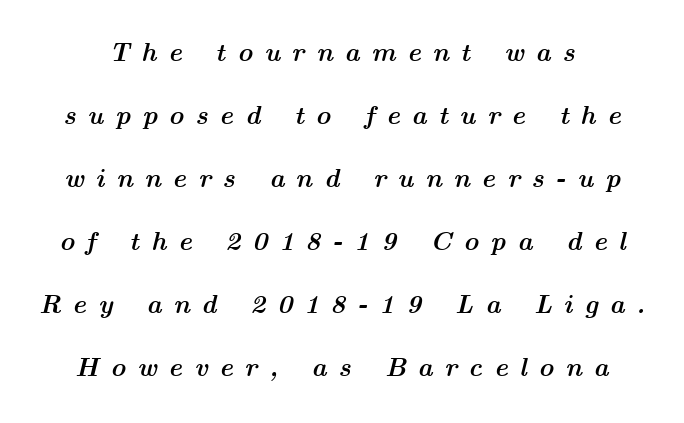
{"italic": "yes", "lean": "right", "slant_degrees": 14, "bold": "yes", "underline": "no", "line_spacing": "loose", "line_spacing_ratio": 2.42, "letter_spacing": "wide", "letter_spacing_em": 0.44, "glyph_px": 26}
